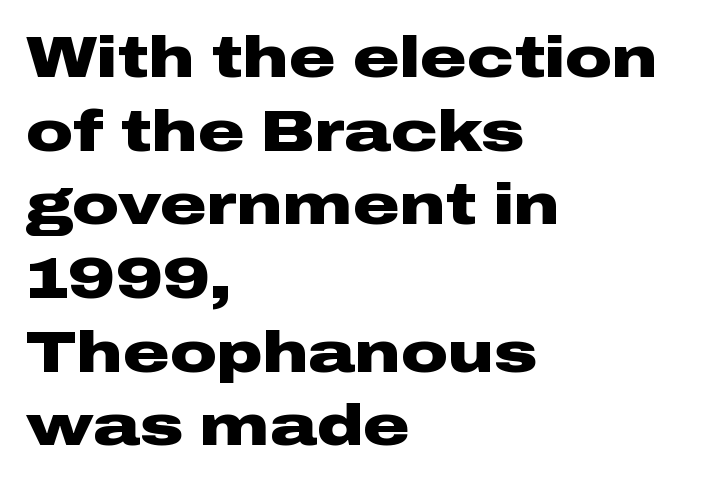
{"serif": "no", "italic": "no", "bold": "yes", "weight": "heavy", "width": "wide", "stroke_contrast": "low", "x_height": "medium", "monospaced": "no", "underline": "no", "align": "left", "line_spacing": "normal", "line_spacing_ratio": 1.27, "letter_spacing": "normal", "letter_spacing_em": 0.0, "glyph_px": 58}
